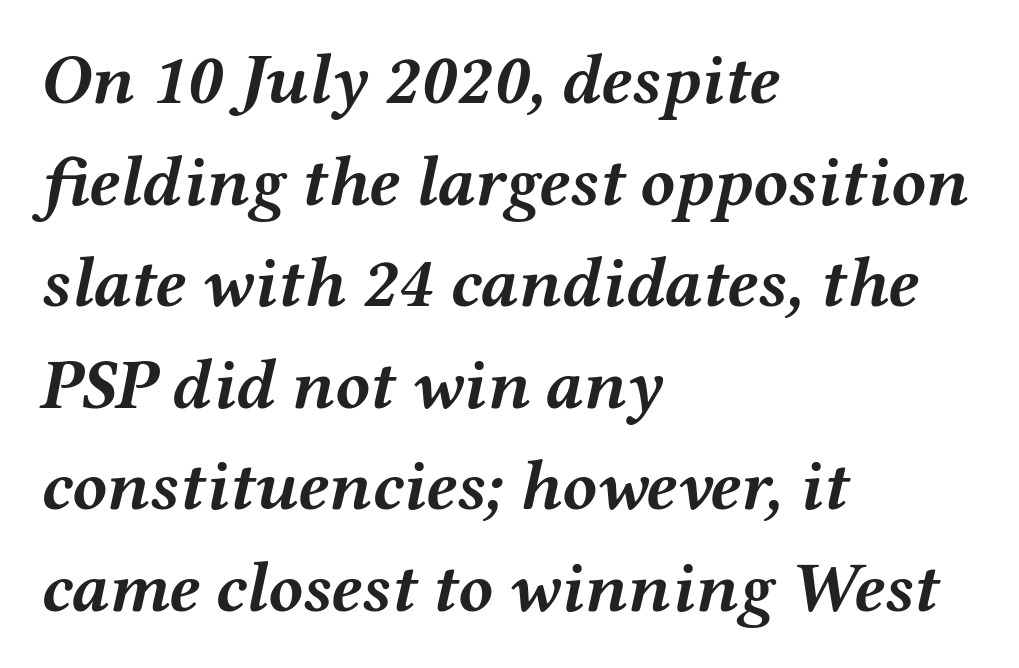
{"italic": "yes", "lean": "right", "slant_degrees": 12, "bold": "yes", "weight": "semibold", "width": "wide", "stroke_contrast": "medium", "x_height": "medium", "monospaced": "no", "underline": "no", "align": "left", "line_spacing": "normal", "line_spacing_ratio": 1.43, "letter_spacing": "normal", "letter_spacing_em": 0.0, "glyph_px": 71}
